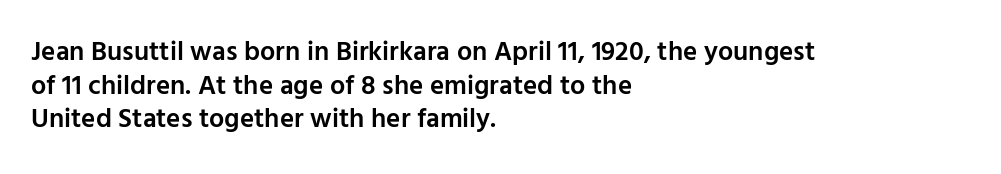
Q: Is the text bold? A: Semi-bold.
Q: Is the text italic (slanted)? A: No, it is upright.
Q: Is the text underlined? A: No.
Q: How is the paragraph aligned? A: Left-aligned.
Q: Is the spacing between letters normal or unusually wide? A: Normal.
Q: Is the spacing between lines tight, normal or loose? A: Normal.
